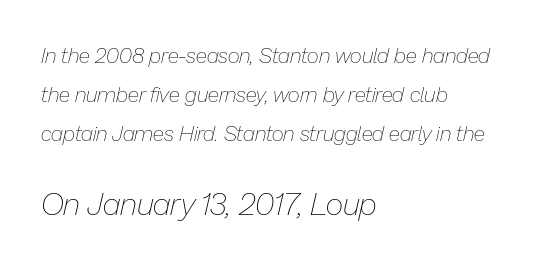
Q: Is the text bold? A: No.
Q: Is the text italic (slanted)? A: Yes, it leans right by about 13 degrees.
Q: Is the text underlined? A: No.
Q: How is the paragraph aligned? A: Left-aligned.
Q: Is the spacing between letters normal or unusually wide? A: Normal.
Q: Which block of text is set in a larger size, the first (top) or the second (bottom)? A: The second (bottom) one.
Q: Width (condensed, normal, or wide)? A: Normal.
Q: Stroke contrast? A: Low.
Q: x-height? A: Medium.
Q: Monospaced? A: No.
